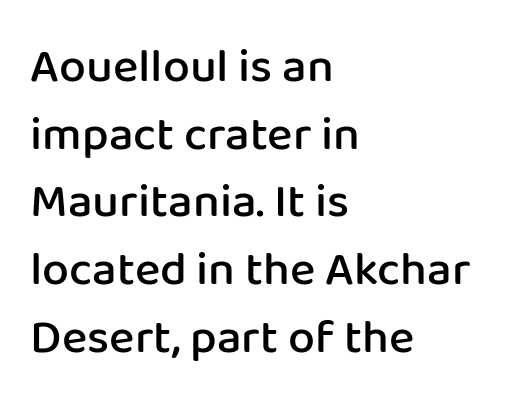
{"serif": "no", "italic": "no", "bold": "semi", "weight": "semibold", "width": "normal", "stroke_contrast": "low", "x_height": "medium", "monospaced": "no", "underline": "no", "align": "left", "line_spacing": "normal", "line_spacing_ratio": 1.41, "letter_spacing": "normal", "letter_spacing_em": 0.0, "glyph_px": 48}
